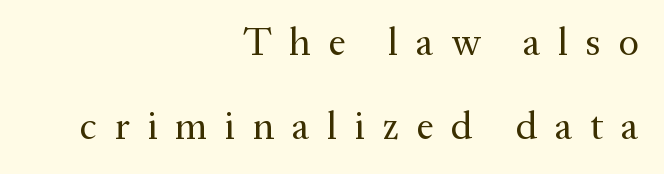
How are the letters spaced? Widely, with obvious added tracking. Successive baselines arrive slowly, with a big drop between each. The face looks like a standard text weight, possibly lighter. Line ends are locked; line starts wander. Just letters on the line, the space beneath them empty. Proportional: the letters do not fall into vertical columns.
